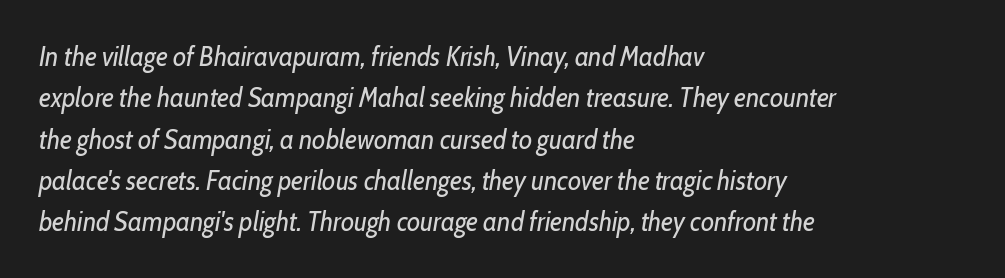
The face used here has a pronounced slope to its letters. The vertical gap from one line to the next is medium. The gaps between neighbouring characters are ordinary and unremarkable. No extra ink here — the face is not bold. Plain, unruled lines of type. Is the block centered? No — it sits flush against the left margin.
